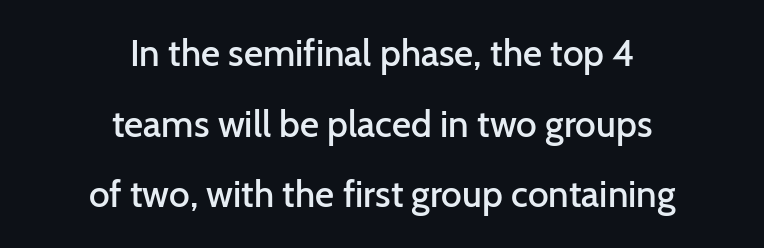
{"serif": "no", "italic": "no", "bold": "semi", "weight": "semibold", "width": "normal", "stroke_contrast": "low", "x_height": "medium", "monospaced": "no", "underline": "no", "align": "center", "line_spacing": "loose", "line_spacing_ratio": 1.91, "letter_spacing": "normal", "letter_spacing_em": 0.0, "glyph_px": 37}
